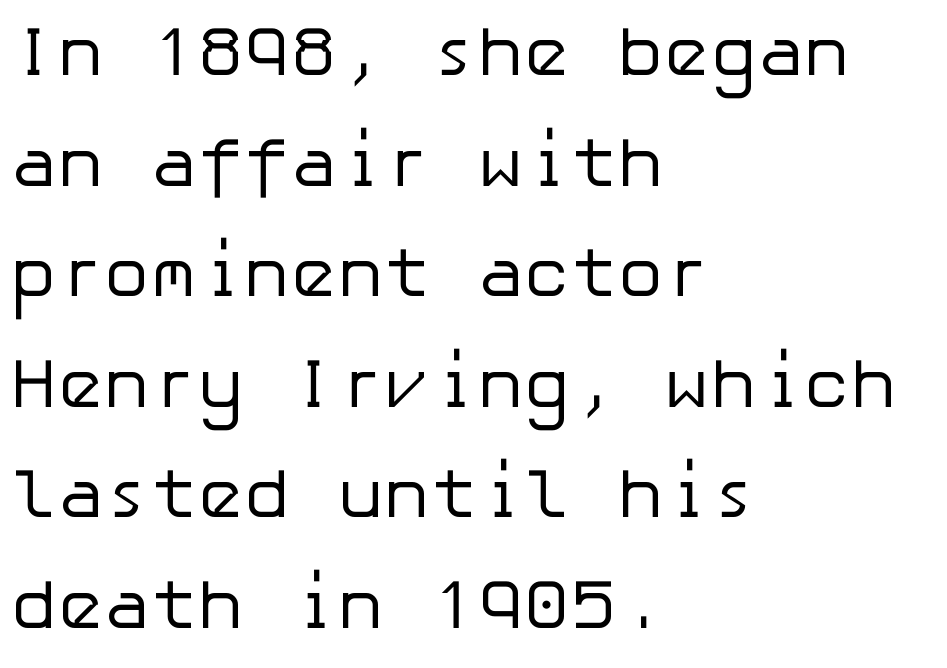
The image shows 70 px regular-weight sans-serif type, upright; set left-aligned, normal line spacing (1.58x), normal letter spacing, not underlined; low stroke contrast and a medium x-height.
